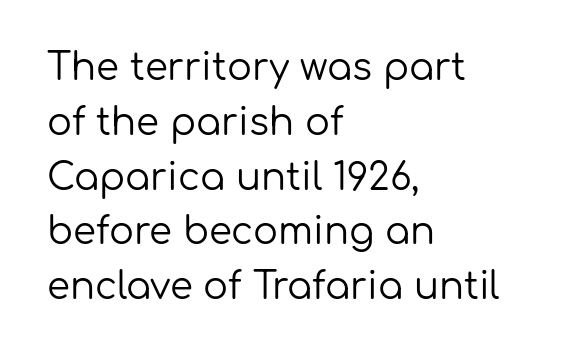
{"serif": "no", "italic": "no", "bold": "no", "weight": "regular", "width": "normal", "stroke_contrast": "low", "x_height": "medium", "monospaced": "no", "underline": "no", "align": "left", "line_spacing": "normal", "line_spacing_ratio": 1.48, "letter_spacing": "normal", "letter_spacing_em": 0.0, "glyph_px": 37}
